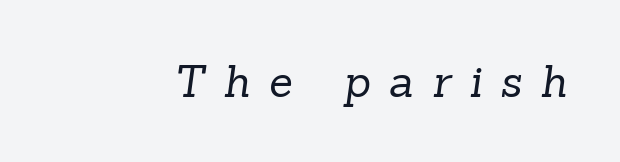
Q: Is the text bold? A: No.
Q: Is the typeface a serif or a sans-serif typeface? A: Serif.
Q: Is the text underlined? A: No.
Q: Is the spacing between letters normal or unusually wide? A: Unusually wide.
Q: Width (condensed, normal, or wide)? A: Normal.
Q: Stroke contrast? A: Low.
Q: x-height? A: Medium.
Q: Monospaced? A: No.
